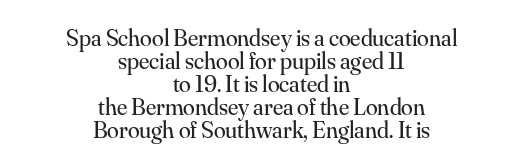
Q: Is the text bold? A: No.
Q: Is the text italic (slanted)? A: No, it is upright.
Q: Is the text underlined? A: No.
Q: How is the paragraph aligned? A: Centered.
Q: Is the spacing between letters normal or unusually wide? A: Normal.
Q: Is the spacing between lines tight, normal or loose? A: Tight.
